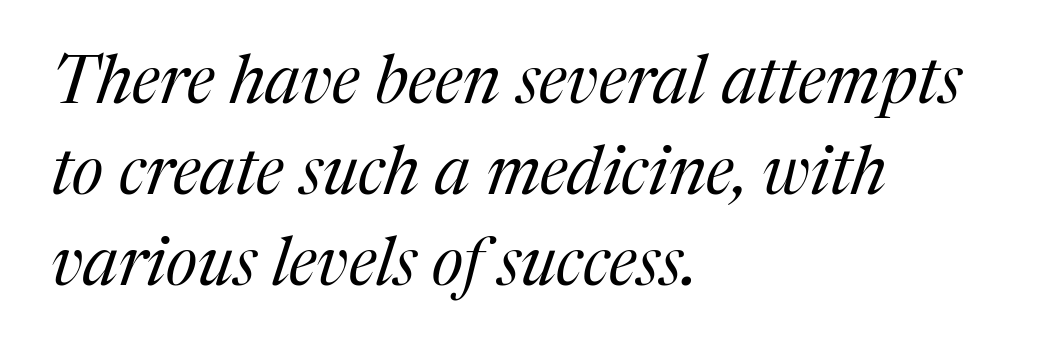
The image shows 67 px regular-weight serif type, italic (leaning right); set left-aligned, normal line spacing (1.36x), normal letter spacing, not underlined; medium stroke contrast and a medium x-height.
